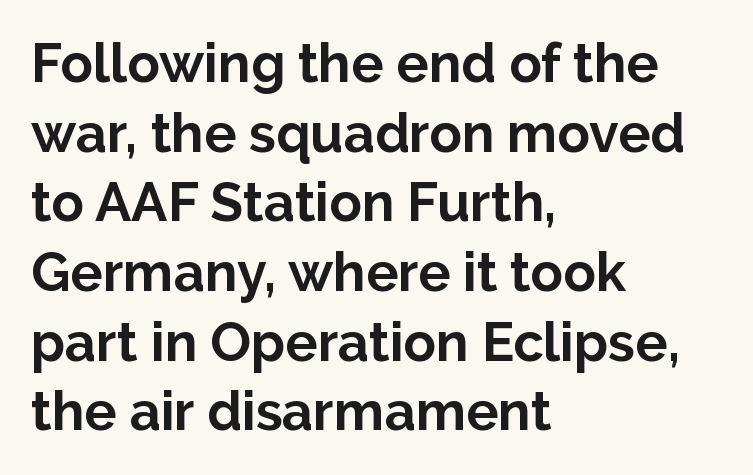
The image shows 54 px bold sans-serif type, upright; set left-aligned, normal line spacing (1.29x), normal letter spacing, not underlined; low stroke contrast and a medium x-height.
